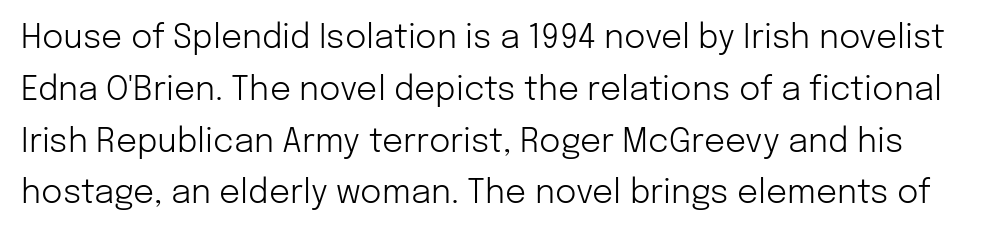
Q: Is the text bold? A: No.
Q: Is the text italic (slanted)? A: No, it is upright.
Q: Is the typeface a serif or a sans-serif typeface? A: Sans-serif.
Q: Is the text underlined? A: No.
Q: Is the spacing between letters normal or unusually wide? A: Normal.
Q: Is the spacing between lines tight, normal or loose? A: Normal.
Q: Width (condensed, normal, or wide)? A: Normal.
Q: Stroke contrast? A: Low.
Q: x-height? A: Medium.
Q: Monospaced? A: No.
